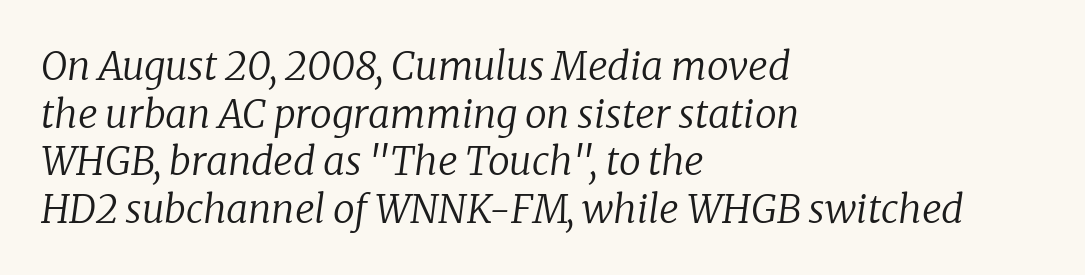
The image shows 39 px regular-weight serif type, italic (leaning right); set left-aligned, line spacing 1.22x, normal letter spacing, not underlined; low stroke contrast and a medium x-height.
